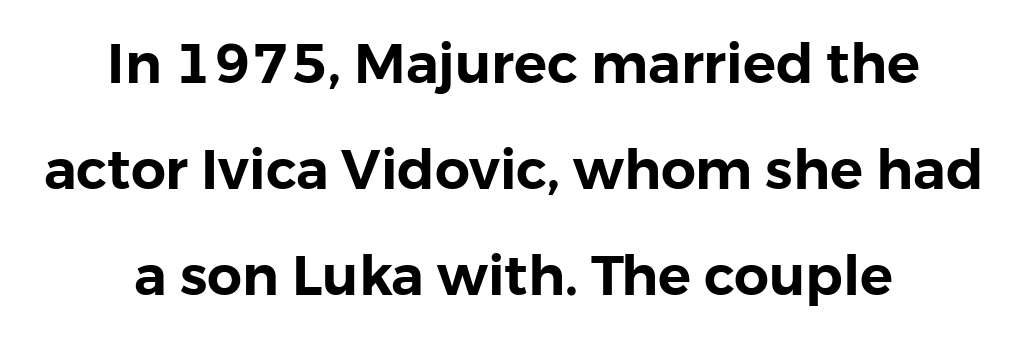
The image shows 55 px sans-serif type, upright; set centered, loose line spacing (1.93x), normal letter spacing, not underlined; low stroke contrast and a medium x-height.
